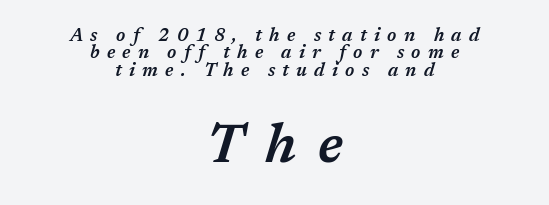
Emphasis-style slanted type is in use. The letters advance in unequal steps, a hallmark of proportional type. One glance says dense: line gaps are narrower than usual. Scale increases going downward across the two blocks. Just letters on the line, the space beneath them empty.
